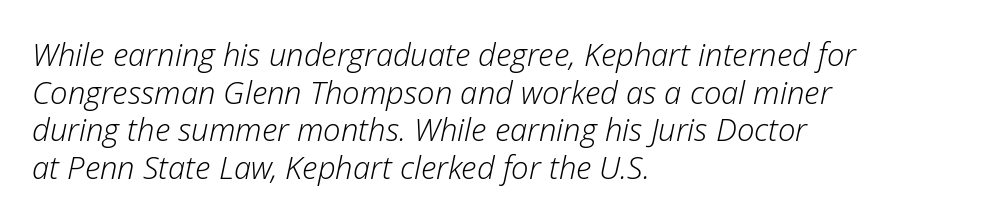
Alignment: flush left. Ink coverage per letter is moderate at most. Varying glyph widths throughout — classic text-font behaviour. The area under the type is left untouched. What stands out about the letter spacing? Nothing — it is the standard amount.
